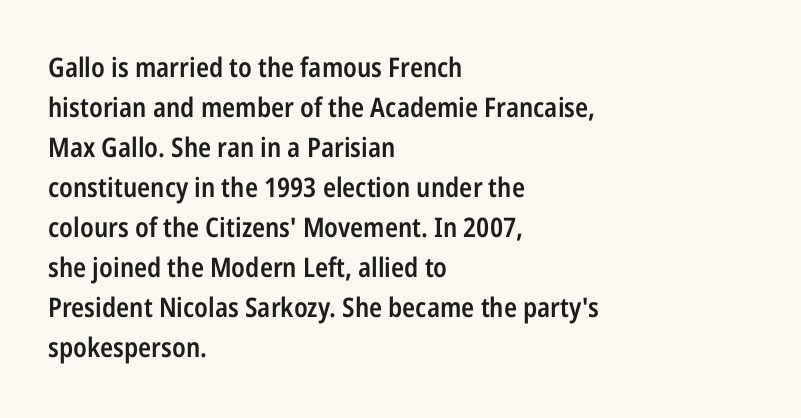
Q: Is the text bold? A: Semi-bold.
Q: Is the text italic (slanted)? A: No, it is upright.
Q: Is the text underlined? A: No.
Q: How is the paragraph aligned? A: Left-aligned.
Q: Is the spacing between letters normal or unusually wide? A: Normal.
Q: Is the spacing between lines tight, normal or loose? A: Normal.
